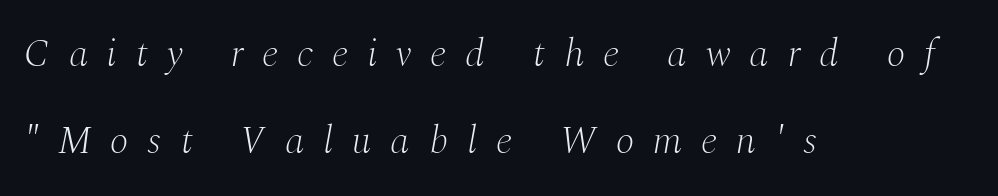
Casual observation: everything's shoved over to the left. The letters are spread apart with noticeably loose tracking. You could fit nearly another row in the gap between these rows. In terms of posture, this sample is oblique. The font is comparable to plain body text, perhaps lighter.
